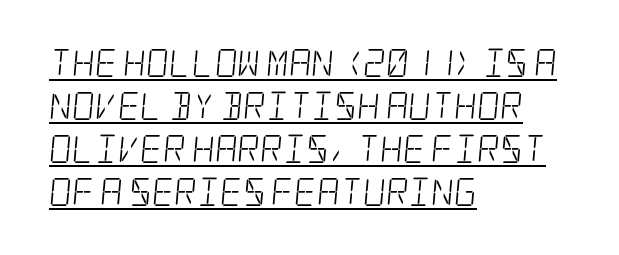
{"serif": "yes", "bold": "no", "weight": "light", "width": "condensed", "stroke_contrast": "low", "x_height": "large", "underline": "yes", "align": "left", "line_spacing": "normal", "line_spacing_ratio": 1.53, "letter_spacing": "normal", "letter_spacing_em": 0.0, "glyph_px": 28}
